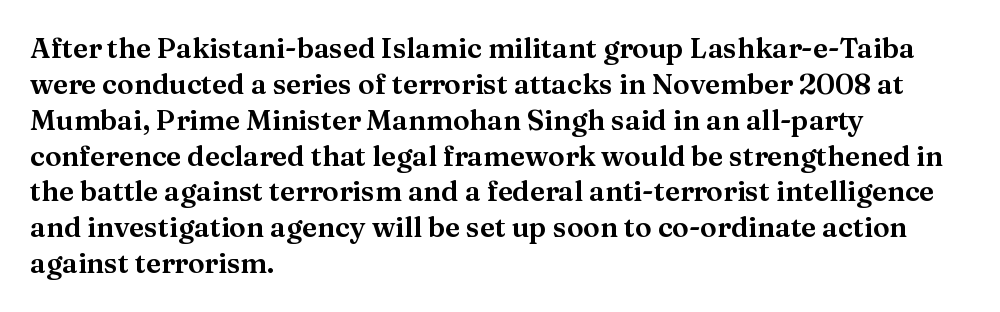
{"serif": "yes", "italic": "no", "width": "normal", "stroke_contrast": "medium", "x_height": "medium", "monospaced": "no", "underline": "no", "align": "left", "line_spacing": "normal", "line_spacing_ratio": 1.28, "letter_spacing": "normal", "letter_spacing_em": 0.0, "glyph_px": 28}
